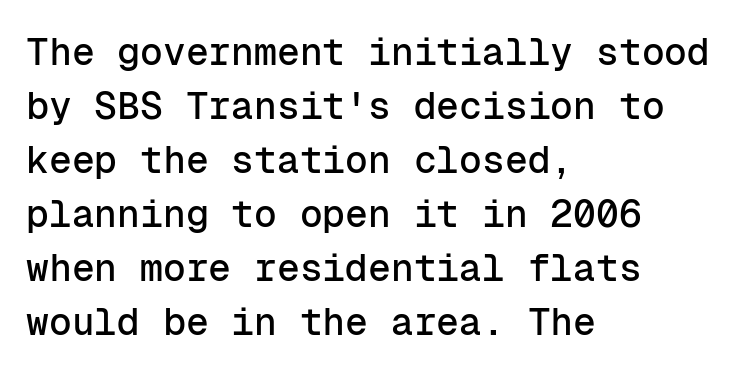
{"serif": "no", "italic": "no", "width": "normal", "stroke_contrast": "low", "x_height": "medium", "monospaced": "yes", "underline": "no", "align": "left", "line_spacing": "normal", "line_spacing_ratio": 1.42, "letter_spacing": "normal", "letter_spacing_em": 0.0, "glyph_px": 38}
